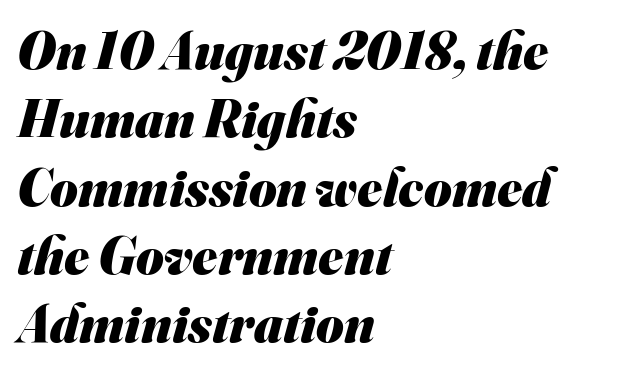
Q: Is the text bold? A: Yes.
Q: Is the typeface a serif or a sans-serif typeface? A: Sans-serif.
Q: Is the text underlined? A: No.
Q: How is the paragraph aligned? A: Left-aligned.
Q: Is the spacing between letters normal or unusually wide? A: Normal.
Q: Is the spacing between lines tight, normal or loose? A: Normal.
Q: Width (condensed, normal, or wide)? A: Normal.
Q: Stroke contrast? A: Medium.
Q: x-height? A: Small.
Q: Monospaced? A: No.
